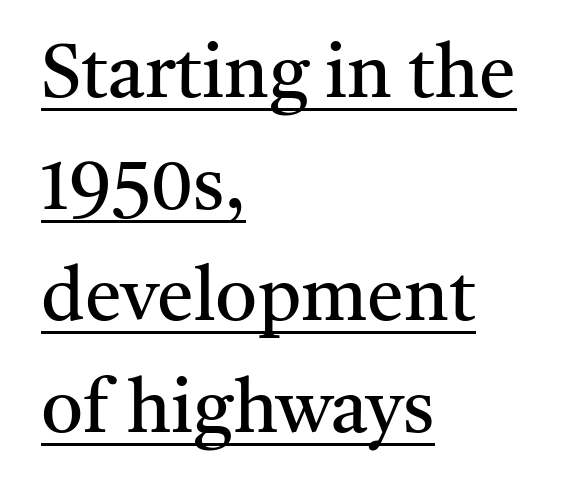
Characters remain perfectly vertical along every line. Every word sits above its own underline. The rendering uses natural spacing where letterforms have individual widths. Short note: letters normally spaced.
